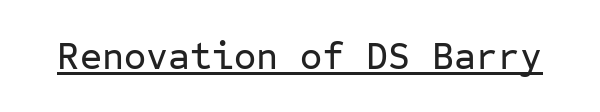
Q: Is the text italic (slanted)? A: No, it is upright.
Q: Is the typeface a serif or a sans-serif typeface? A: Sans-serif.
Q: Is the text underlined? A: Yes.
Q: Is the spacing between letters normal or unusually wide? A: Normal.
Q: Width (condensed, normal, or wide)? A: Normal.
Q: Stroke contrast? A: Low.
Q: x-height? A: Medium.
Q: Monospaced? A: Yes.
